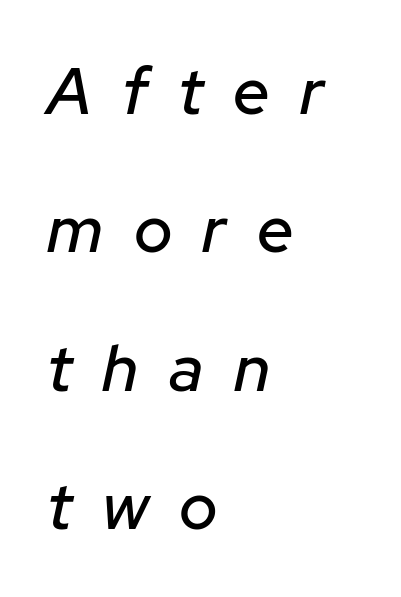
The image shows 65 px text type, italic (leaning right); set left-aligned, loose line spacing (2.13x), unusually wide letter spacing (+0.47 em), not underlined; low stroke contrast and a medium x-height.
